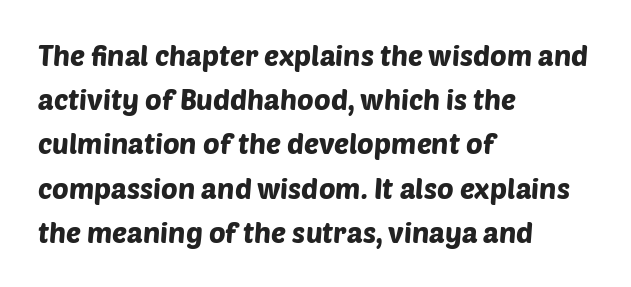
Q: Is the typeface a serif or a sans-serif typeface? A: Sans-serif.
Q: Is the text underlined? A: No.
Q: How is the paragraph aligned? A: Left-aligned.
Q: Is the spacing between letters normal or unusually wide? A: Normal.
Q: Is the spacing between lines tight, normal or loose? A: Normal.
Q: Width (condensed, normal, or wide)? A: Normal.
Q: Stroke contrast? A: Low.
Q: x-height? A: Large.
Q: Monospaced? A: No.
